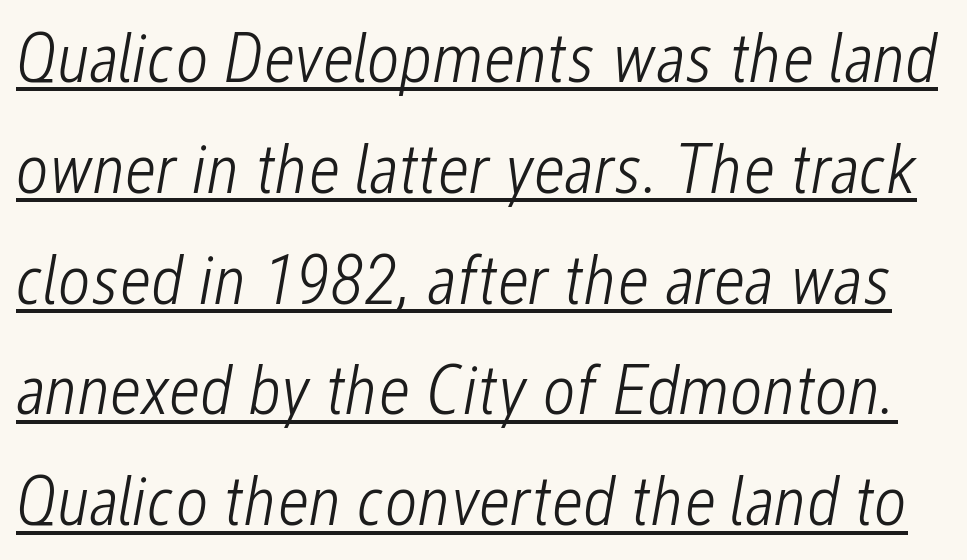
The image shows 71 px light, condensed type, italic (leaning right); set normal line spacing (1.56x), normal letter spacing, underlined; low stroke contrast and a medium x-height.
